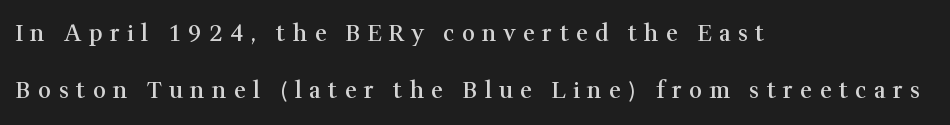
The image shows 23 px text type, upright; set left-aligned, loose line spacing (2.48x), unusually wide letter spacing (+0.32 em), not underlined.
